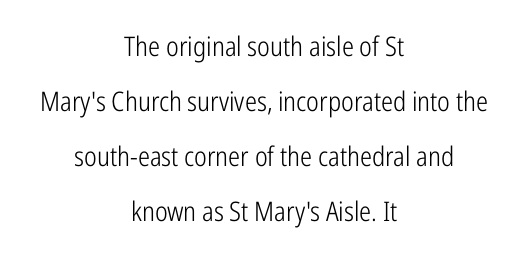
{"italic": "no", "bold": "no", "underline": "no", "align": "center", "line_spacing": "loose", "line_spacing_ratio": 2.04, "letter_spacing": "normal", "letter_spacing_em": 0.0, "glyph_px": 27}
